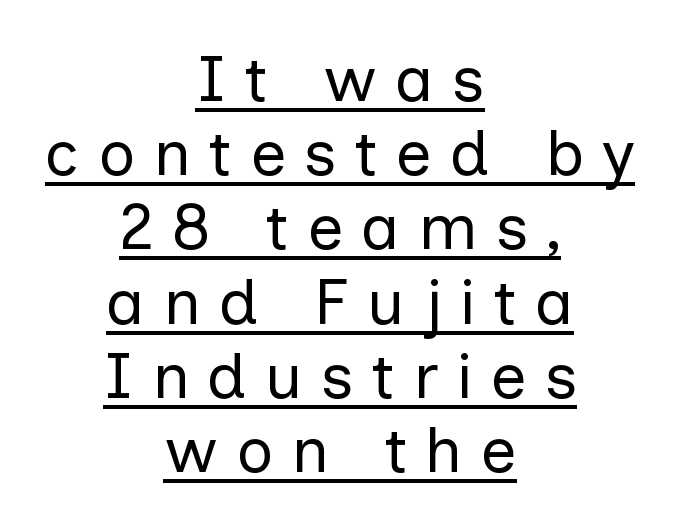
Q: Is the text bold? A: No.
Q: Is the text italic (slanted)? A: No, it is upright.
Q: Is the typeface a serif or a sans-serif typeface? A: Sans-serif.
Q: Is the text underlined? A: Yes.
Q: How is the paragraph aligned? A: Centered.
Q: Is the spacing between letters normal or unusually wide? A: Unusually wide.
Q: Width (condensed, normal, or wide)? A: Normal.
Q: Stroke contrast? A: Low.
Q: x-height? A: Medium.
Q: Monospaced? A: No.
